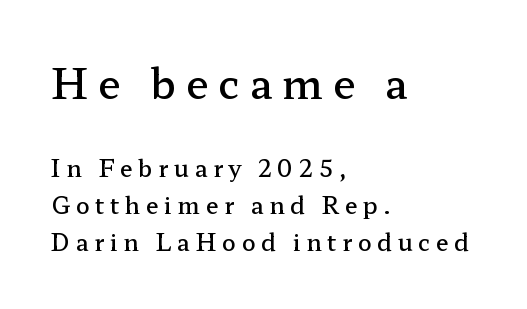
Is this a fixed-width face? No — the glyphs have proportional, varying widths. Leading: standard. Is the letter spacing exaggerated? Yes — the characters are pushed far apart. Upright lettering throughout.
